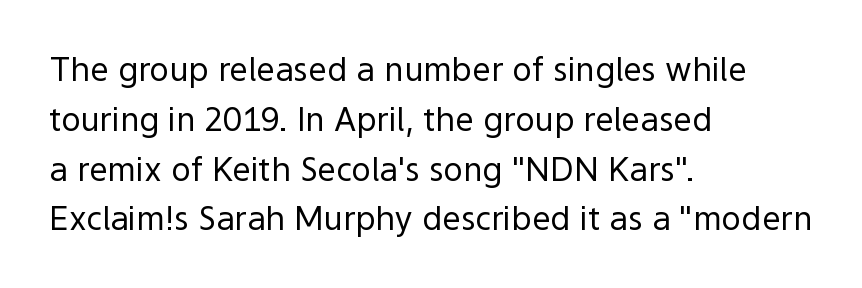
Underlining? Definitely not there. Line starts are locked; line ends wander. The characters display no serif detailing; their extremities are plain. Proportional: the letters do not fall into vertical columns.
